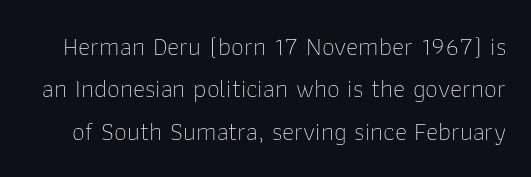
Glance below the letters and you will spot only blank space. Baseline-to-baseline distance is the conventional proportion of letter height. The lettering stays uniformly vertical, giving the passage a roman look. Heft: none added — not bold. The rendering keeps characters at their native spacing.
